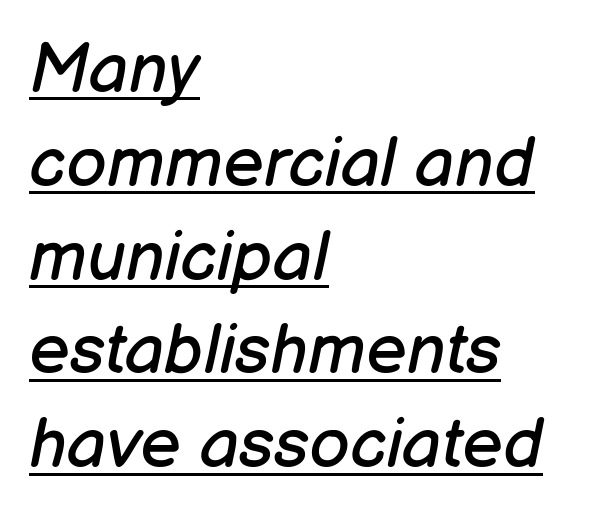
These characters rest on top of a visible drawn line. Normally led — the rows are evenly, conventionally spaced. Inter-character spacing is left at the font's built-in metrics. Think of a printed novel: that variable character pitch is what you see here.
